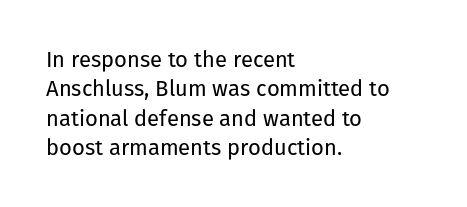
{"italic": "no", "bold": "no", "underline": "no", "align": "left", "line_spacing": "normal", "line_spacing_ratio": 1.33, "letter_spacing": "normal", "letter_spacing_em": 0.0, "glyph_px": 22}
